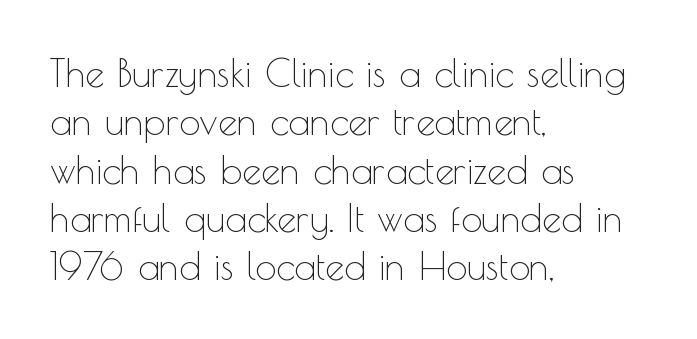
These lines sit exactly where default settings would place them. The typesetter chose a ragged-right arrangement here. The horizontal fit of the characters is conventional and even. The font sits on the lighter half of the weight spectrum, regular included.
